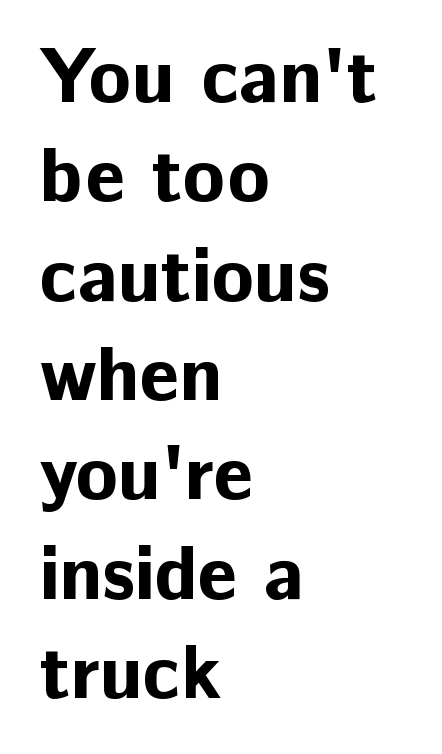
{"serif": "no", "italic": "no", "bold": "yes", "weight": "bold", "width": "normal", "stroke_contrast": "low", "x_height": "medium", "monospaced": "no", "underline": "no", "align": "left", "line_spacing": "normal", "line_spacing_ratio": 1.29, "letter_spacing": "normal", "letter_spacing_em": 0.0, "glyph_px": 77}
